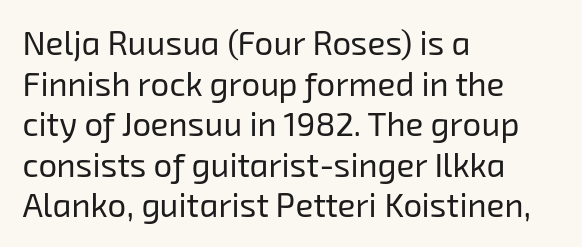
Does the copy run flush right? No — it runs flush left. In terms of letterform style, serifs are entirely absent. Clear beneath every line of the passage. Letters have the restrained weight of plain body copy at most.
